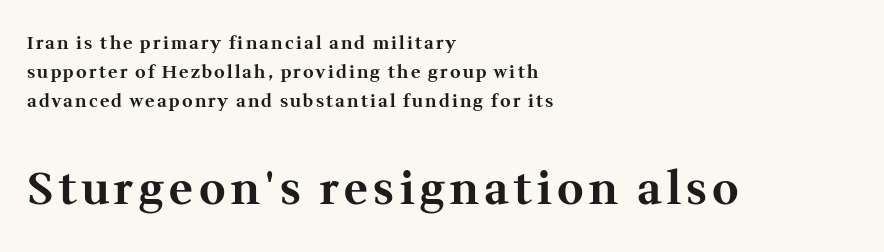
Q: Is the text bold? A: Yes.
Q: Is the text italic (slanted)? A: No, it is upright.
Q: Is the typeface a serif or a sans-serif typeface? A: Serif.
Q: Is the text underlined? A: No.
Q: How is the paragraph aligned? A: Left-aligned.
Q: Is the spacing between lines tight, normal or loose? A: Normal.
Q: Which block of text is set in a larger size, the first (top) or the second (bottom)? A: The second (bottom) one.
Q: Width (condensed, normal, or wide)? A: Normal.
Q: Stroke contrast? A: Medium.
Q: x-height? A: Medium.
Q: Monospaced? A: No.
